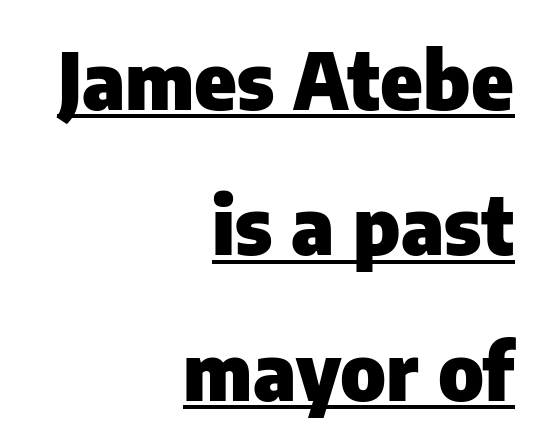
Q: Is the text bold? A: Yes.
Q: Is the text italic (slanted)? A: No, it is upright.
Q: Is the typeface a serif or a sans-serif typeface? A: Sans-serif.
Q: Is the text underlined? A: Yes.
Q: How is the paragraph aligned? A: Right-aligned.
Q: Is the spacing between letters normal or unusually wide? A: Normal.
Q: Width (condensed, normal, or wide)? A: Normal.
Q: Stroke contrast? A: Low.
Q: x-height? A: Medium.
Q: Monospaced? A: No.
